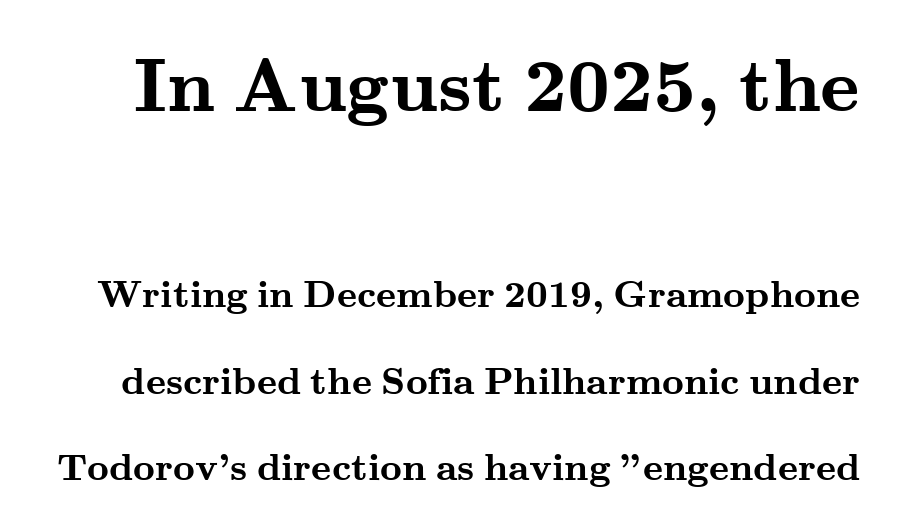
Q: Is the text bold? A: Yes.
Q: Is the text italic (slanted)? A: No, it is upright.
Q: Is the typeface a serif or a sans-serif typeface? A: Serif.
Q: Is the text underlined? A: No.
Q: Is the spacing between letters normal or unusually wide? A: Normal.
Q: Is the spacing between lines tight, normal or loose? A: Loose.
Q: Which block of text is set in a larger size, the first (top) or the second (bottom)? A: The first (top) one.
Q: Width (condensed, normal, or wide)? A: Wide.
Q: Stroke contrast? A: Medium.
Q: x-height? A: Small.
Q: Monospaced? A: No.
